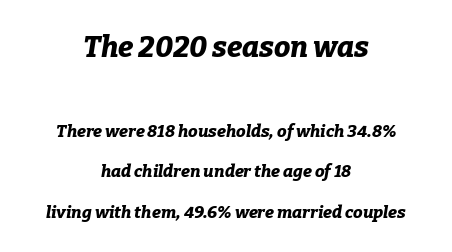
The composition opens big and finishes small. The font's italic variant was chosen for this text. The paragraph has two soft edges and a firm central axis. The area under the type is left untouched. These lines carry a lot of weight — the face is fully bold.
